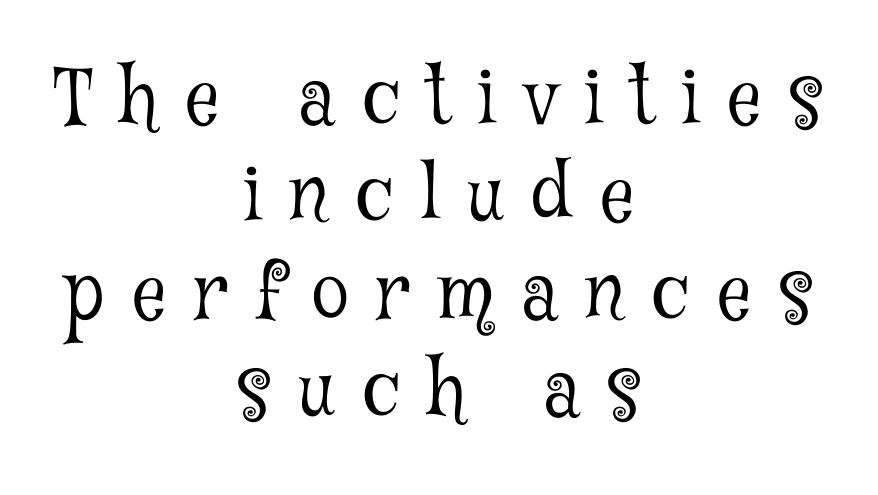
The image shows 76 px light, condensed serif type, upright; set centered, normal line spacing (1.28x), unusually wide letter spacing (+0.36 em), not underlined; low stroke contrast and a medium x-height.
